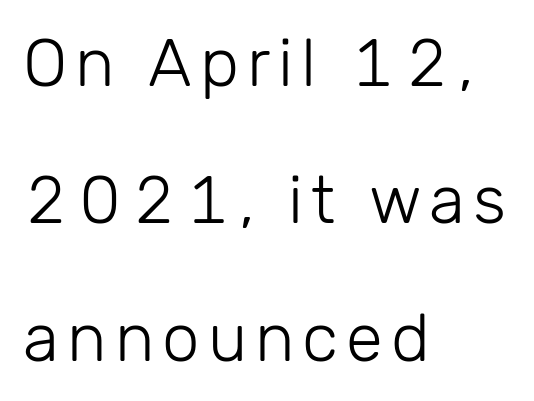
The image shows 67 px light sans-serif type, upright; set left-aligned, loose line spacing (2.05x), not underlined; low stroke contrast and a medium x-height.
